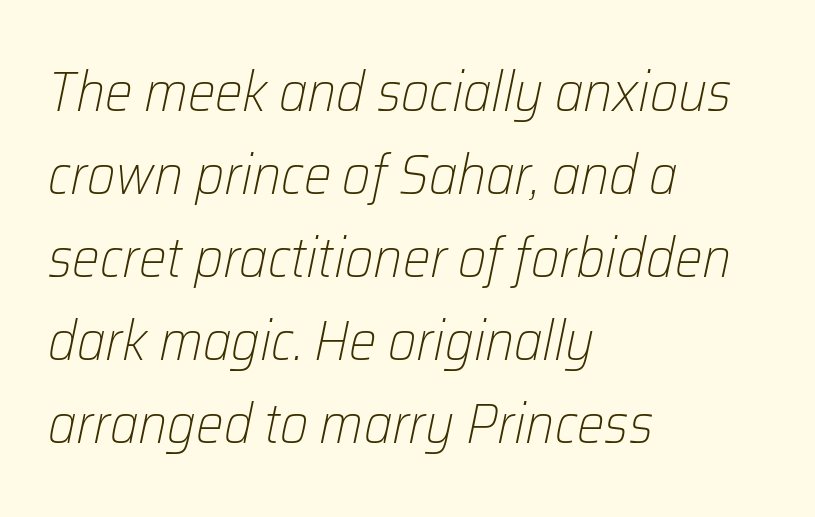
Q: Is the text bold? A: No.
Q: Is the text italic (slanted)? A: Yes, it leans right by about 12 degrees.
Q: Is the text underlined? A: No.
Q: How is the paragraph aligned? A: Left-aligned.
Q: Is the spacing between letters normal or unusually wide? A: Normal.
Q: Is the spacing between lines tight, normal or loose? A: Normal.
Q: Width (condensed, normal, or wide)? A: Normal.
Q: Stroke contrast? A: Low.
Q: x-height? A: Medium.
Q: Monospaced? A: No.
